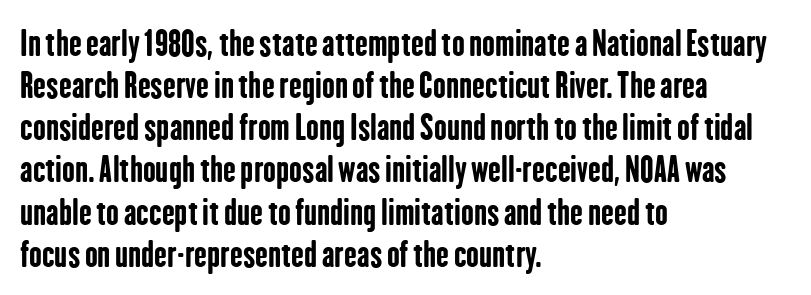
Q: Is the text bold? A: Yes.
Q: Is the text italic (slanted)? A: No, it is upright.
Q: Is the typeface a serif or a sans-serif typeface? A: Sans-serif.
Q: Is the text underlined? A: No.
Q: How is the paragraph aligned? A: Left-aligned.
Q: Is the spacing between letters normal or unusually wide? A: Normal.
Q: Width (condensed, normal, or wide)? A: Condensed.
Q: Stroke contrast? A: Low.
Q: x-height? A: Medium.
Q: Monospaced? A: No.
